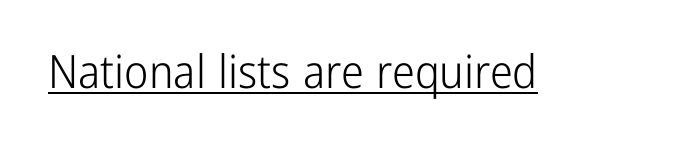
Think of a printed novel: that variable character pitch is what you see here. Has an underline been added? It has. How are the letters spaced? Ordinarily, with no added tracking. Nothing sits at the stroke ends, so this counts as sans-serif.
